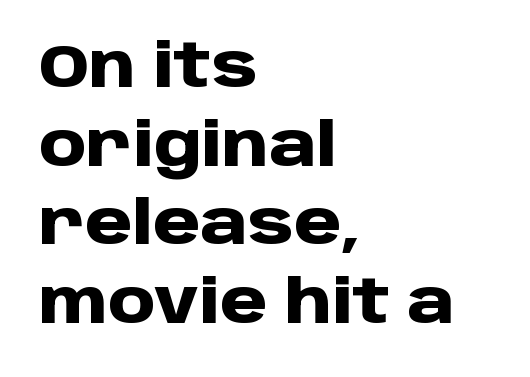
Q: Is the text bold? A: Yes.
Q: Is the text italic (slanted)? A: No, it is upright.
Q: Is the typeface a serif or a sans-serif typeface? A: Sans-serif.
Q: Is the text underlined? A: No.
Q: How is the paragraph aligned? A: Left-aligned.
Q: Is the spacing between letters normal or unusually wide? A: Normal.
Q: Is the spacing between lines tight, normal or loose? A: Normal.
Q: Width (condensed, normal, or wide)? A: Normal.
Q: Stroke contrast? A: Low.
Q: x-height? A: Large.
Q: Monospaced? A: No.
